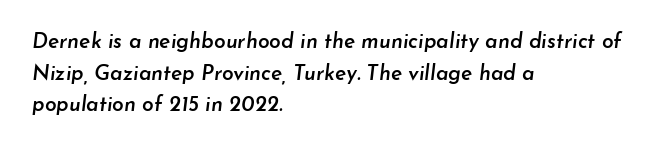
The image shows 21 px text type, italic (leaning right); set left-aligned, normal line spacing (1.51x), normal letter spacing, not underlined.
